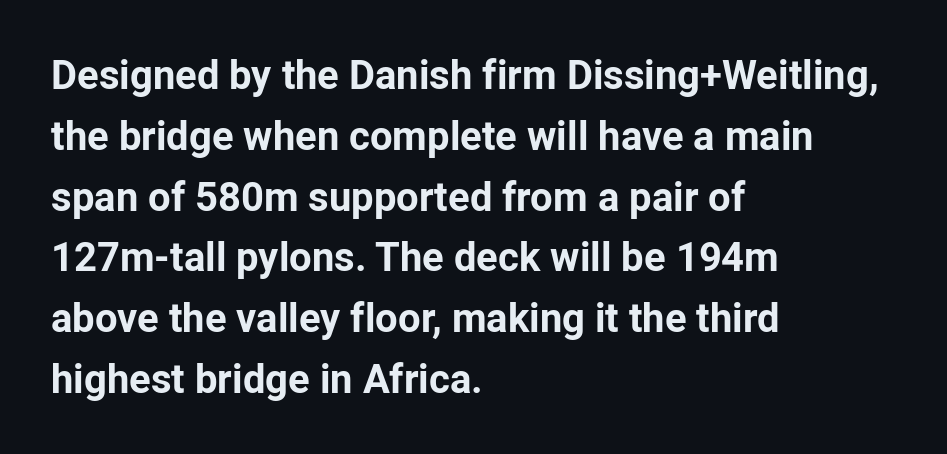
{"serif": "no", "italic": "no", "bold": "yes", "weight": "bold", "width": "normal", "stroke_contrast": "low", "x_height": "medium", "monospaced": "no", "underline": "no", "align": "left", "line_spacing": "normal", "line_spacing_ratio": 1.52, "letter_spacing": "normal", "letter_spacing_em": 0.0, "glyph_px": 40}
